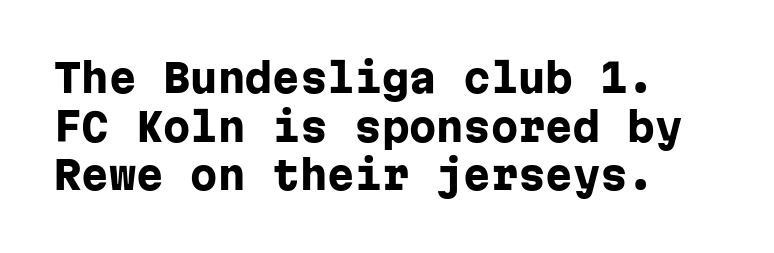
The image shows 39 px heavy sans-serif type, upright, monospaced; set normal line spacing (1.25x), normal letter spacing, not underlined; low stroke contrast and a medium x-height.
